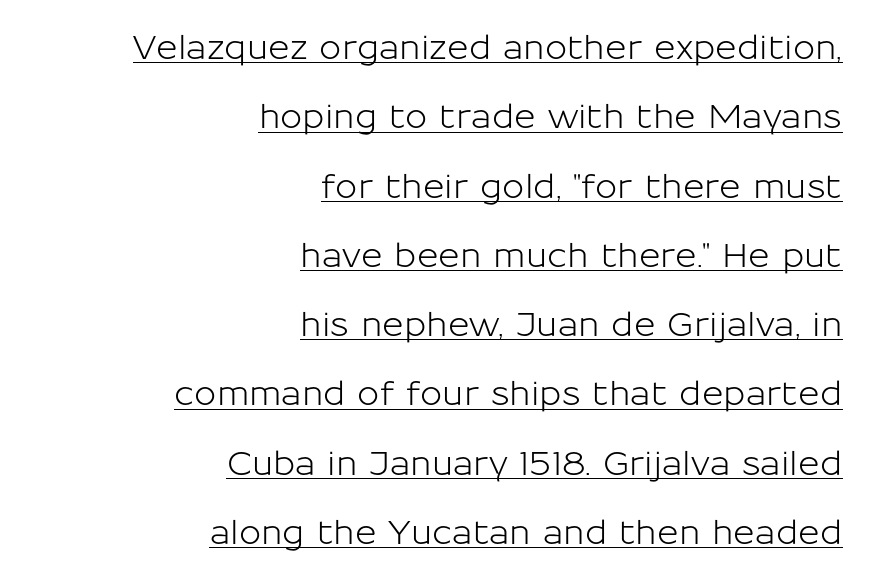
Short note: letters normally spaced. The rendering uses a large line-height, opening up the rows. Which margin do the lines hug? The right one — the left edge is uneven. Does a line run under the words? Yes, clearly. The lettering stays uniformly vertical, giving the passage a roman look. Character widths vary here, with narrow letters taking less room than wide ones.
